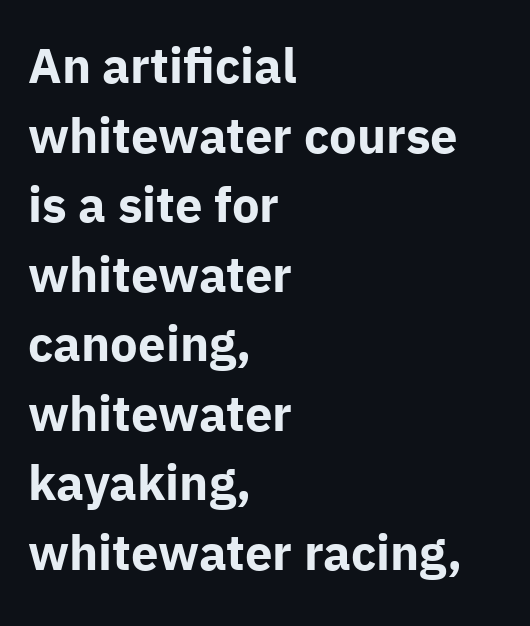
How would I describe the line gaps? Plain and ordinary. This sample uses an upright cut, with every glyph sitting square on the baseline. These lines are rendered in a variable-pitch font. One-word summary of the alignment: left.
